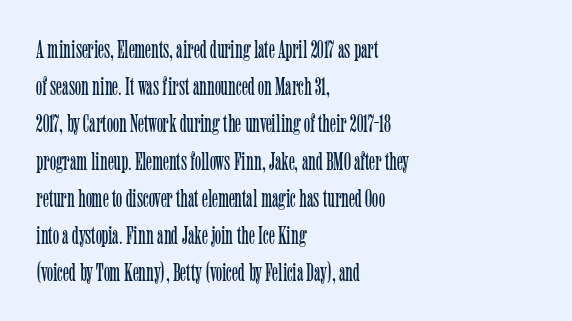
The image shows 26 px text type, upright; set left-aligned, normal line spacing (1.43x), normal letter spacing, not underlined.
